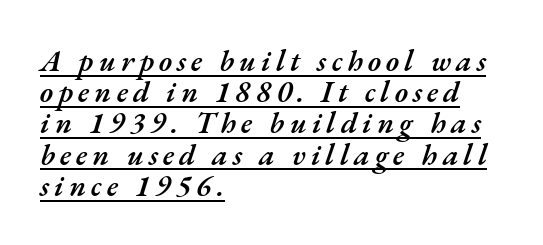
Q: Is the text bold? A: Semi-bold.
Q: Is the text italic (slanted)? A: Yes, it leans right by about 17 degrees.
Q: Is the text underlined? A: Yes.
Q: How is the paragraph aligned? A: Left-aligned.
Q: Is the spacing between lines tight, normal or loose? A: Tight.
Q: Width (condensed, normal, or wide)? A: Normal.
Q: Stroke contrast? A: Medium.
Q: x-height? A: Small.
Q: Monospaced? A: No.
